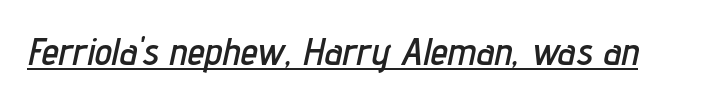
The axis of the letterforms is tilted away from vertical. The line texture is even and compact thanks to regular tracking. Note the varied advance widths — an 'i' is clearly narrower than an 'm'. A baseline rule has been typeset under these characters.
